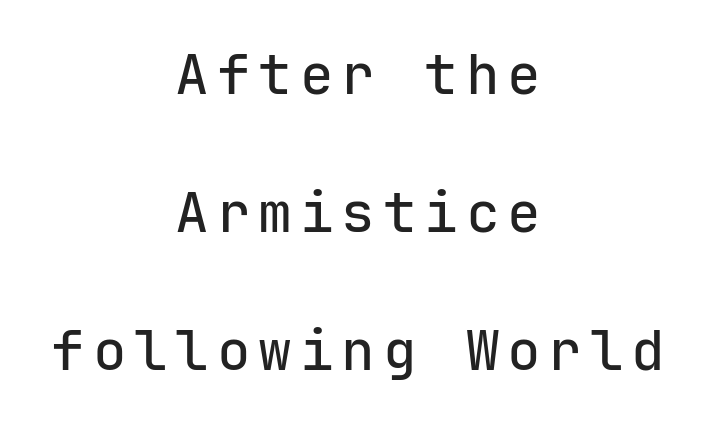
Q: Is the text italic (slanted)? A: No, it is upright.
Q: Is the typeface a serif or a sans-serif typeface? A: Sans-serif.
Q: Is the text underlined? A: No.
Q: How is the paragraph aligned? A: Centered.
Q: Is the spacing between lines tight, normal or loose? A: Loose.
Q: Width (condensed, normal, or wide)? A: Normal.
Q: Stroke contrast? A: Low.
Q: x-height? A: Medium.
Q: Monospaced? A: Yes.
